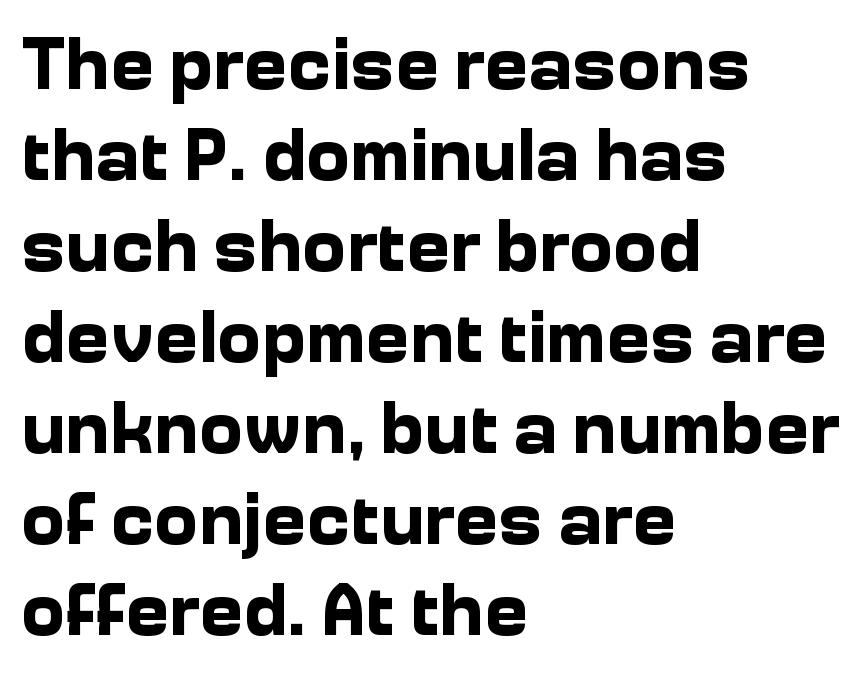
The image shows 74 px bold sans-serif type, upright; set left-aligned, line spacing 1.23x, normal letter spacing, not underlined; low stroke contrast and a medium x-height.
